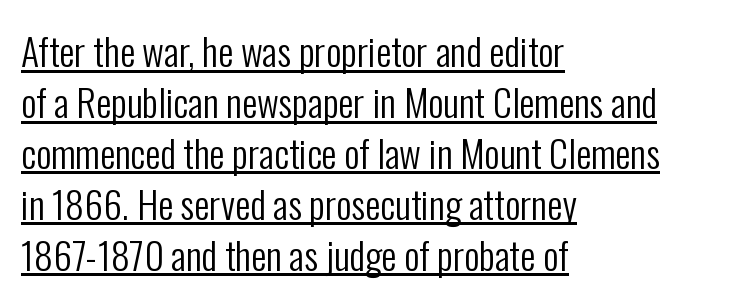
Q: Is the text bold? A: No.
Q: Is the text italic (slanted)? A: No, it is upright.
Q: Is the typeface a serif or a sans-serif typeface? A: Sans-serif.
Q: Is the text underlined? A: Yes.
Q: How is the paragraph aligned? A: Left-aligned.
Q: Is the spacing between letters normal or unusually wide? A: Normal.
Q: Is the spacing between lines tight, normal or loose? A: Normal.
Q: Width (condensed, normal, or wide)? A: Condensed.
Q: Stroke contrast? A: Low.
Q: x-height? A: Medium.
Q: Monospaced? A: No.
